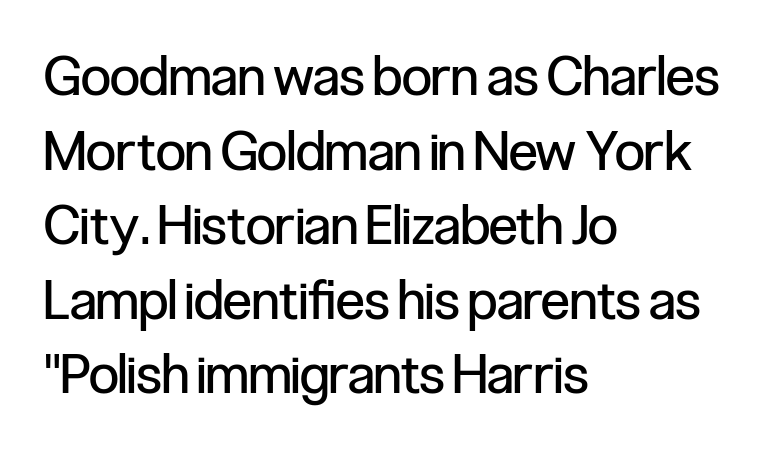
{"serif": "no", "italic": "no", "bold": "no", "weight": "regular", "width": "condensed", "stroke_contrast": "low", "x_height": "medium", "monospaced": "no", "underline": "no", "align": "left", "line_spacing": "normal", "line_spacing_ratio": 1.38, "letter_spacing": "normal", "letter_spacing_em": 0.0, "glyph_px": 54}
